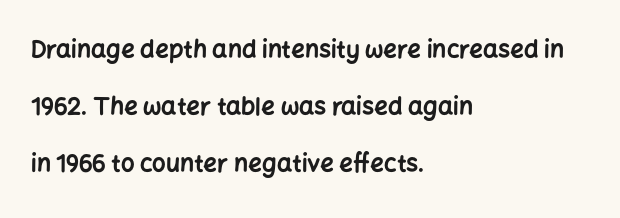
{"italic": "no", "bold": "yes", "underline": "no", "align": "left", "line_spacing": "loose", "line_spacing_ratio": 2.38, "letter_spacing": "normal", "letter_spacing_em": 0.0, "glyph_px": 24}
